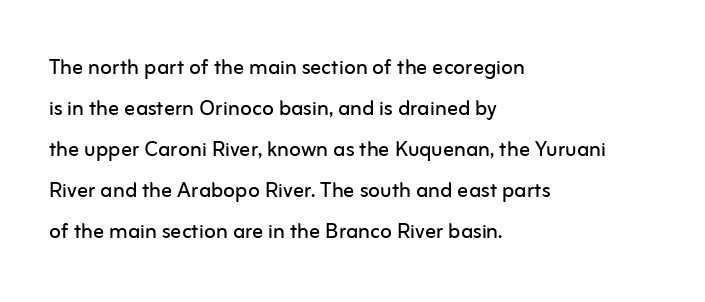
Q: Is the text bold? A: No.
Q: Is the text italic (slanted)? A: No, it is upright.
Q: Is the text underlined? A: No.
Q: How is the paragraph aligned? A: Left-aligned.
Q: Is the spacing between letters normal or unusually wide? A: Normal.
Q: Is the spacing between lines tight, normal or loose? A: Normal.
